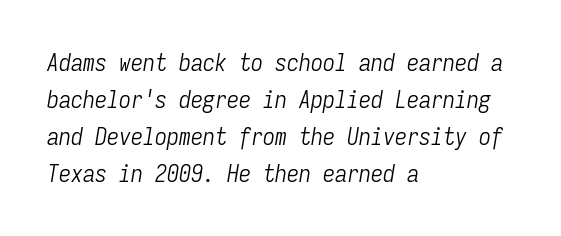
In CSS terms this would be text-align: left. This sample keeps an unexceptional amount of space between lines. The tracking reads as untouched default to a designer's eye. Vertical stems look standard width or narrower in stroke.
